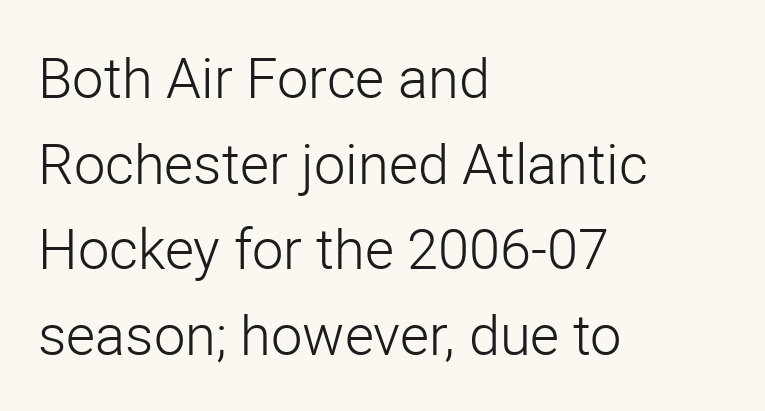
The image shows 56 px light sans-serif type, upright; set left-aligned, normal line spacing (1.53x), normal letter spacing, not underlined; low stroke contrast and a medium x-height.
